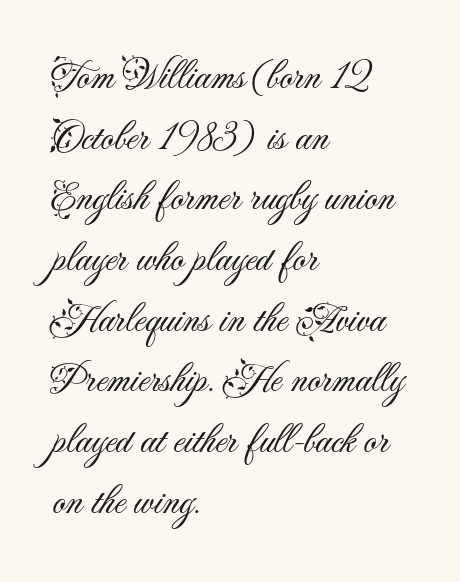
{"serif": "no", "bold": "no", "weight": "light", "width": "normal", "stroke_contrast": "medium", "x_height": "small", "monospaced": "no", "underline": "no", "align": "left", "line_spacing": "normal", "line_spacing_ratio": 1.48, "letter_spacing": "normal", "letter_spacing_em": 0.0, "glyph_px": 41}
